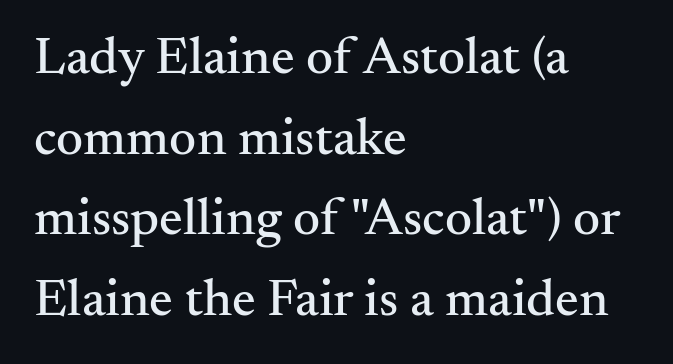
{"serif": "yes", "italic": "no", "width": "normal", "stroke_contrast": "medium", "x_height": "small", "monospaced": "no", "underline": "no", "align": "left", "line_spacing": "normal", "line_spacing_ratio": 1.52, "letter_spacing": "normal", "letter_spacing_em": 0.0, "glyph_px": 53}
